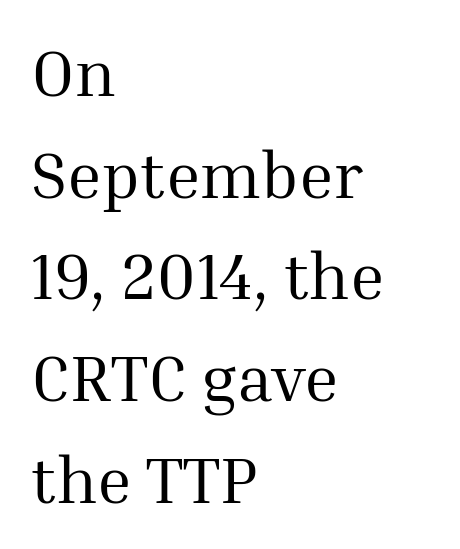
The weight tops out at a normal text grade. The letters carry serifs — small finishing strokes at the ends of their stems. The vertical gap from one line to the next is medium. You could not count columns in this text — the font is proportionally spaced.
